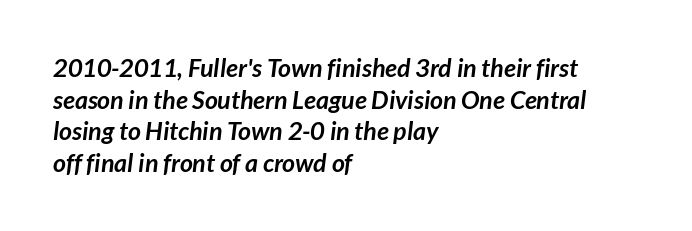
The image shows 25 px bold type; set left-aligned, normal line spacing (1.27x), normal letter spacing, not underlined.
